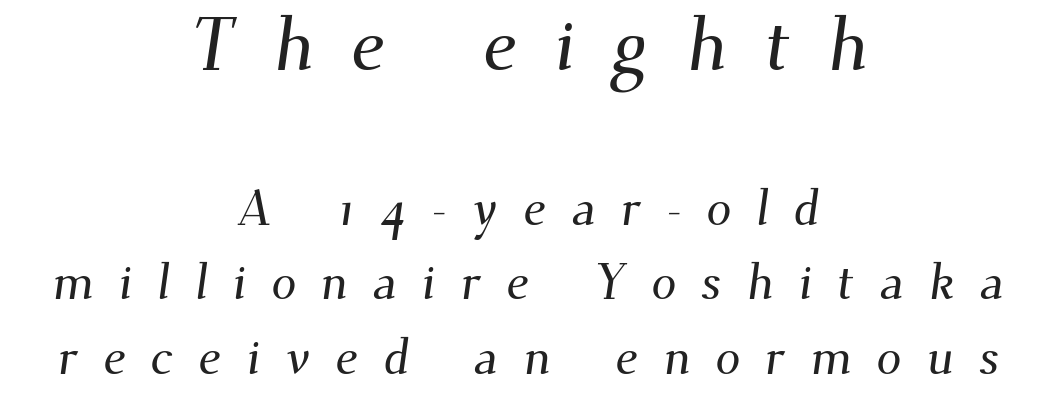
The image shows 75 px serif type; set centered, normal line spacing (1.49x), unusually wide letter spacing (+0.5 em), not underlined; the first (top) block is 1.5x larger; medium stroke contrast and a small x-height.
